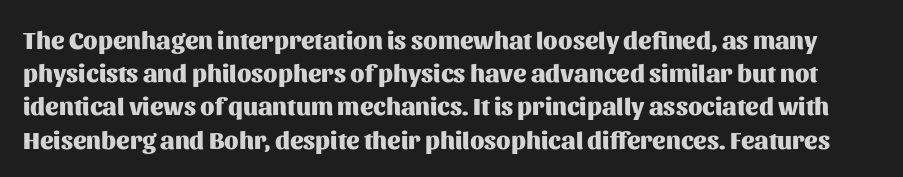
Q: Is the text bold? A: Yes.
Q: Is the text italic (slanted)? A: No, it is upright.
Q: Is the text underlined? A: No.
Q: Is the spacing between letters normal or unusually wide? A: Normal.
Q: Is the spacing between lines tight, normal or loose? A: Normal.
